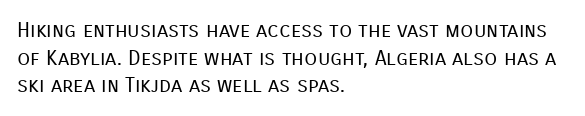
{"italic": "no", "bold": "no", "underline": "no", "align": "left", "line_spacing": "normal", "line_spacing_ratio": 1.32, "letter_spacing": "normal", "letter_spacing_em": 0.0, "glyph_px": 21}
